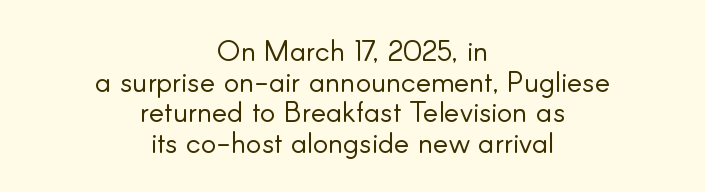
Unbolded letterforms with no extra heft. The words here are not underlined. Nope, not italic — everything's standing straight. The passage is arranged like a title page — every line centered. Vertical spacing — tight. The tracking reads as untouched default to a designer's eye.
